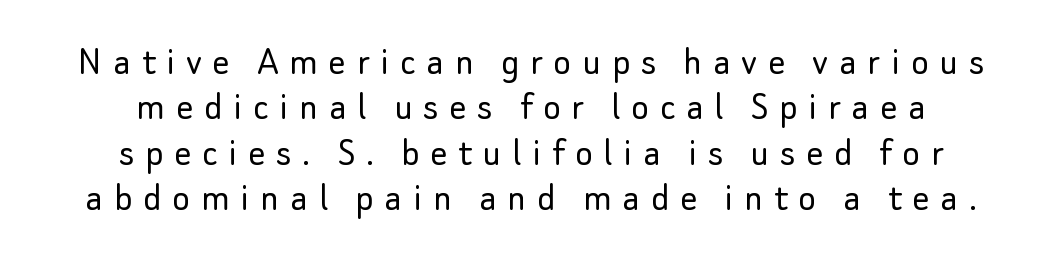
The image shows 42 px light sans-serif type, upright; set centered, tight line spacing (1.08x), unusually wide letter spacing (+0.26 em), not underlined; low stroke contrast and a small x-height.
